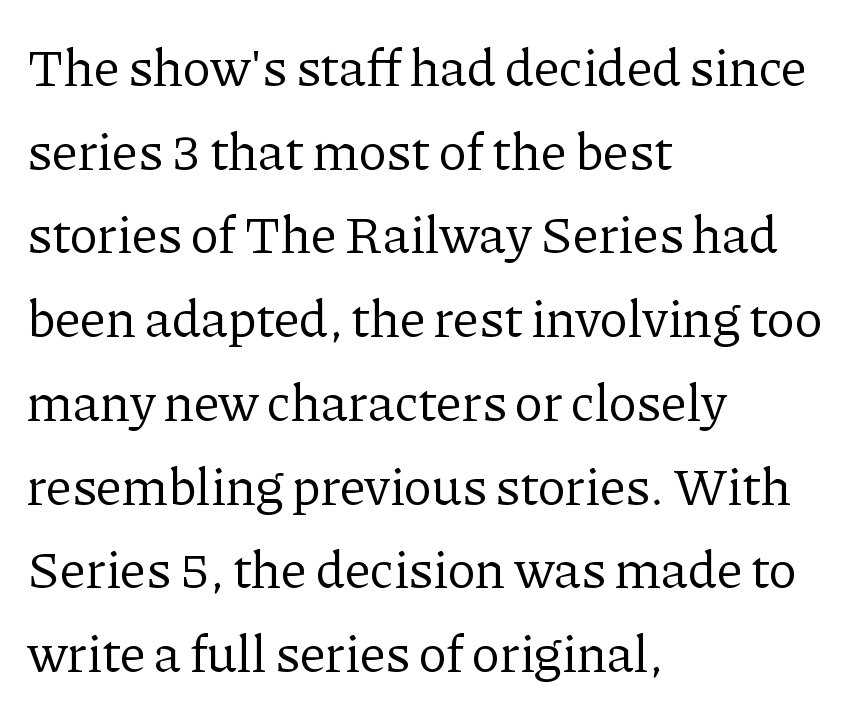
The axis of the letterforms is exactly vertical. Is this a heavy cut? Hardly; it is regular or lighter. Is this a fixed-width face? No — the glyphs have proportional, varying widths. Typographically, this falls in the serif category. Tracking value appears to be zero — textbook default spacing.
